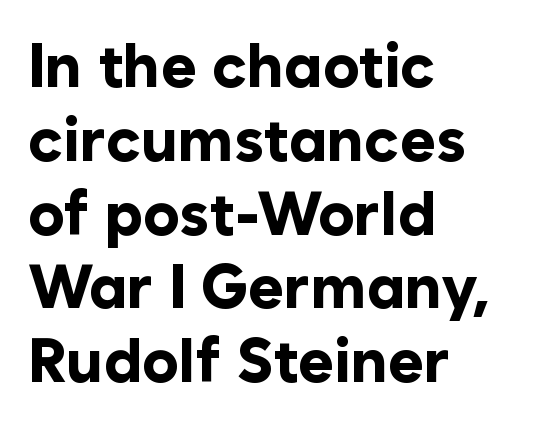
{"serif": "no", "italic": "no", "bold": "yes", "weight": "bold", "width": "normal", "stroke_contrast": "low", "x_height": "medium", "monospaced": "no", "underline": "no", "align": "left", "line_spacing_ratio": 1.21, "letter_spacing": "normal", "letter_spacing_em": 0.0, "glyph_px": 61}
